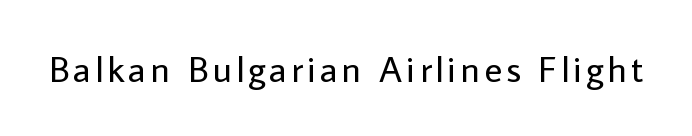
Q: Is the text bold? A: No.
Q: Is the text italic (slanted)? A: No, it is upright.
Q: Is the typeface a serif or a sans-serif typeface? A: Sans-serif.
Q: Is the text underlined? A: No.
Q: Width (condensed, normal, or wide)? A: Normal.
Q: Stroke contrast? A: Low.
Q: x-height? A: Medium.
Q: Monospaced? A: No.
